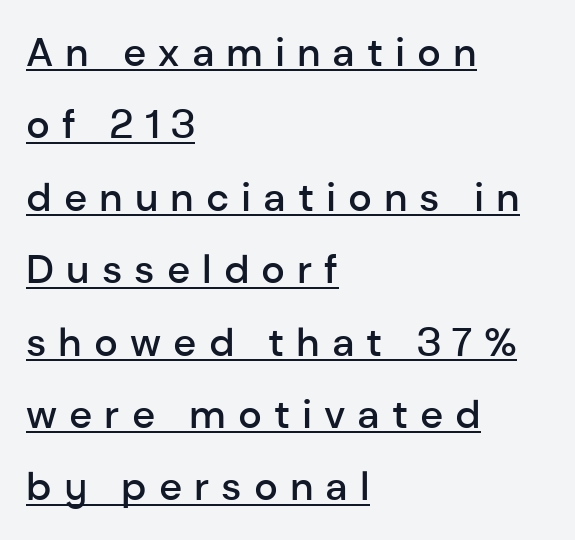
{"serif": "no", "italic": "no", "bold": "semi", "weight": "semibold", "width": "normal", "stroke_contrast": "low", "x_height": "medium", "monospaced": "no", "underline": "yes", "align": "left", "line_spacing_ratio": 1.81, "letter_spacing": "wide", "letter_spacing_em": 0.3, "glyph_px": 40}
